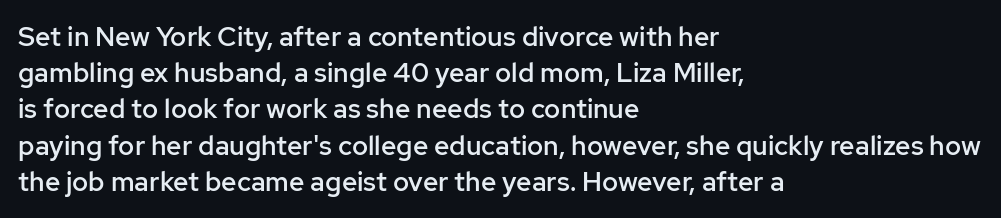
{"italic": "no", "bold": "semi", "underline": "no", "align": "left", "line_spacing": "normal", "line_spacing_ratio": 1.34, "letter_spacing": "normal", "letter_spacing_em": 0.0, "glyph_px": 27}
